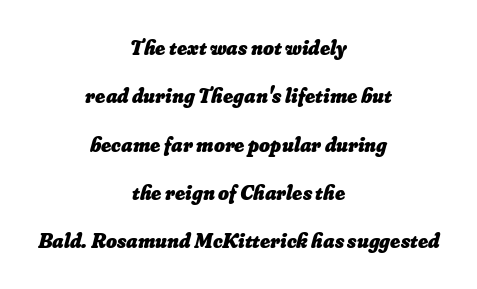
Plain, unruled lines of type. Compared with a flush-left layout, this one balances lines on the center instead. What's the leading like? Stretched, with rows far apart. This rendering leaves character spacing at its baseline value. Caption: bold face, heavy strokes.
